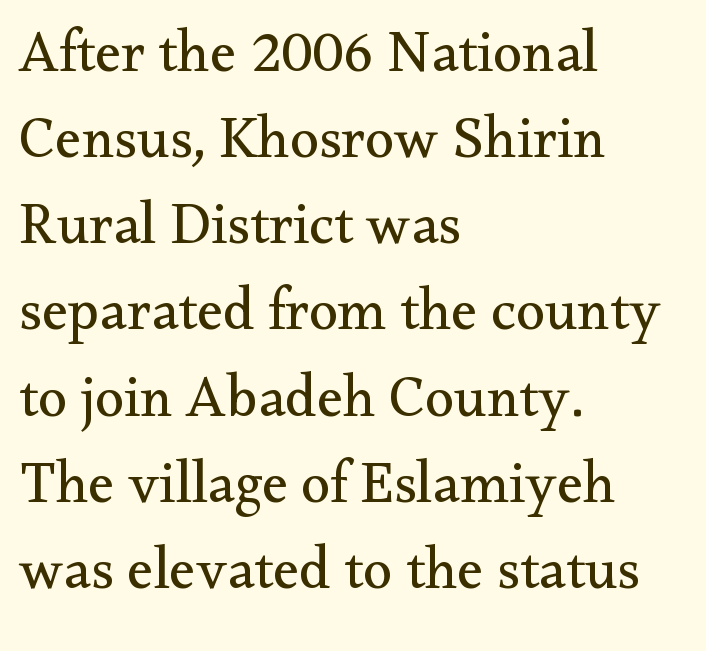
Q: Is the text bold? A: No.
Q: Is the text italic (slanted)? A: No, it is upright.
Q: Is the typeface a serif or a sans-serif typeface? A: Serif.
Q: Is the text underlined? A: No.
Q: How is the paragraph aligned? A: Left-aligned.
Q: Is the spacing between letters normal or unusually wide? A: Normal.
Q: Is the spacing between lines tight, normal or loose? A: Normal.
Q: Width (condensed, normal, or wide)? A: Normal.
Q: Stroke contrast? A: Medium.
Q: x-height? A: Small.
Q: Monospaced? A: No.
